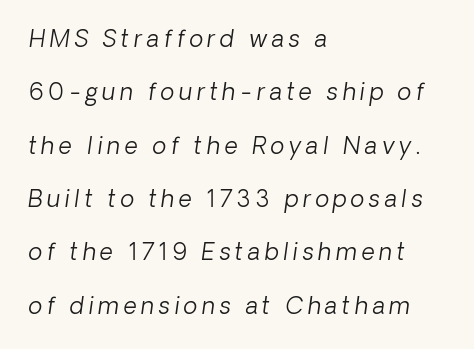
{"italic": "yes", "lean": "right", "slant_degrees": 8, "bold": "no", "underline": "no", "align": "left", "line_spacing": "loose", "line_spacing_ratio": 2.32, "letter_spacing": "wide", "letter_spacing_em": 0.2, "glyph_px": 23}
